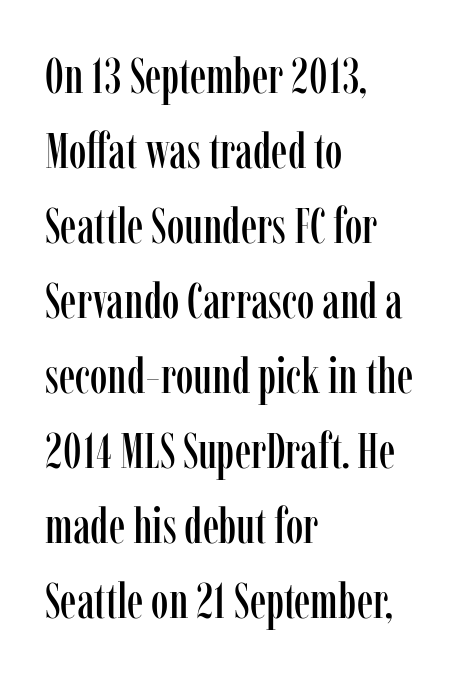
The image shows 50 px condensed serif type, upright; set left-aligned, normal line spacing (1.5x), normal letter spacing, not underlined; low stroke contrast and a medium x-height.
